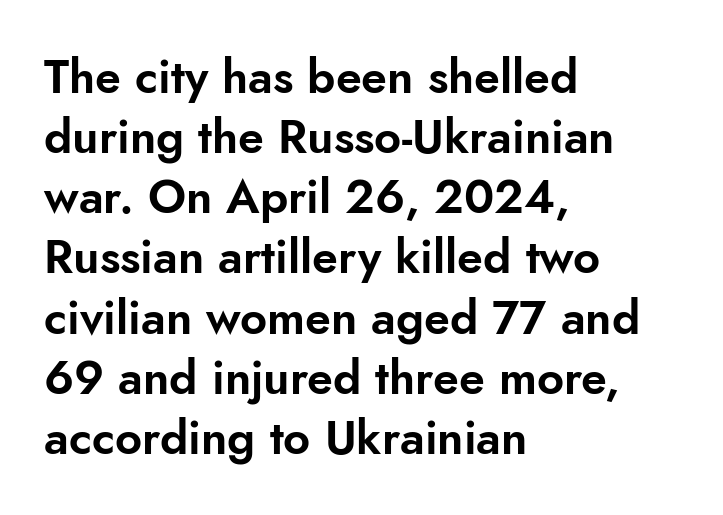
The image shows 47 px sans-serif type, upright; set left-aligned, normal line spacing (1.28x), normal letter spacing, not underlined; low stroke contrast and a small x-height.
